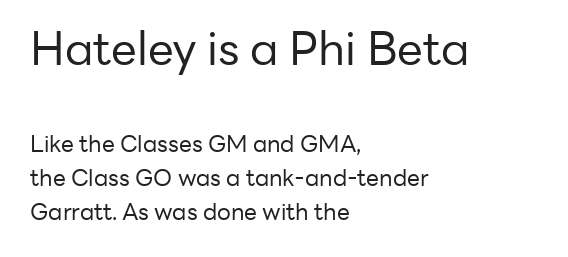
{"serif": "no", "italic": "no", "bold": "no", "weight": "regular", "width": "normal", "stroke_contrast": "low", "x_height": "medium", "monospaced": "no", "underline": "no", "align": "left", "line_spacing": "normal", "line_spacing_ratio": 1.47, "letter_spacing": "normal", "letter_spacing_em": 0.0, "larger_block": "first", "size_ratio": 2.0, "glyph_px": 46}
